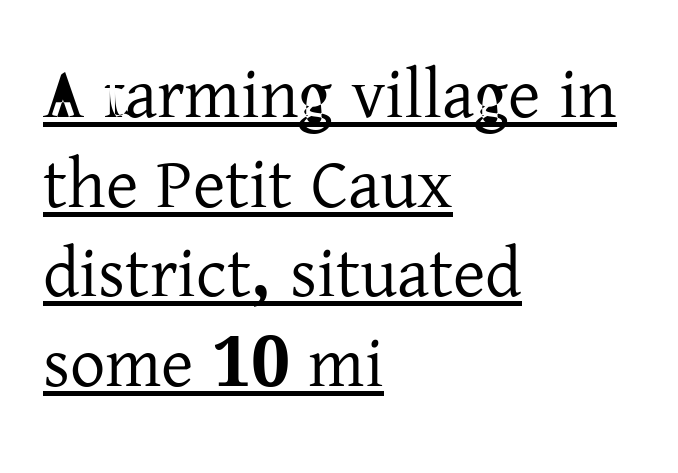
Line starts are locked; line ends wander. Note the varied advance widths — an 'i' is clearly narrower than an 'm'. A typesetter would label this face a serif. In terms of leading, this rendering sits right in the middle.
